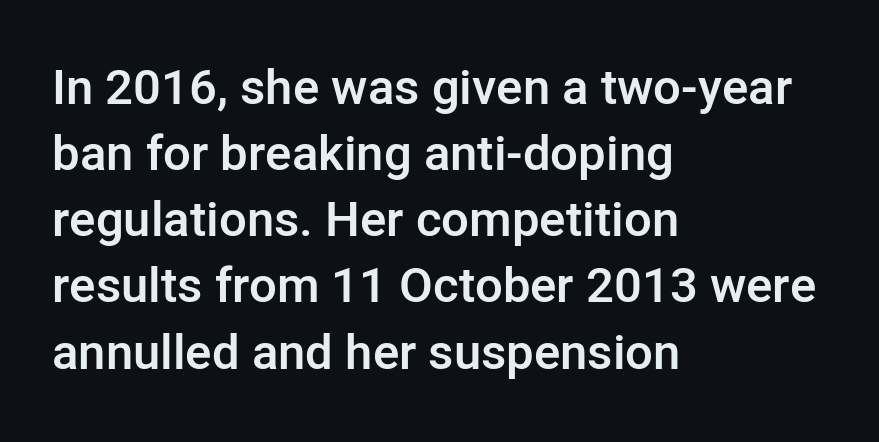
There is no visible air inserted between adjacent glyphs. Characters remain perfectly vertical along every line. The compositor pushed each line to the left boundary. A bare baseline throughout the passage. Font category for this specimen: sans-serif. This sample has the flowing, uneven cadence of proportional lettering.
